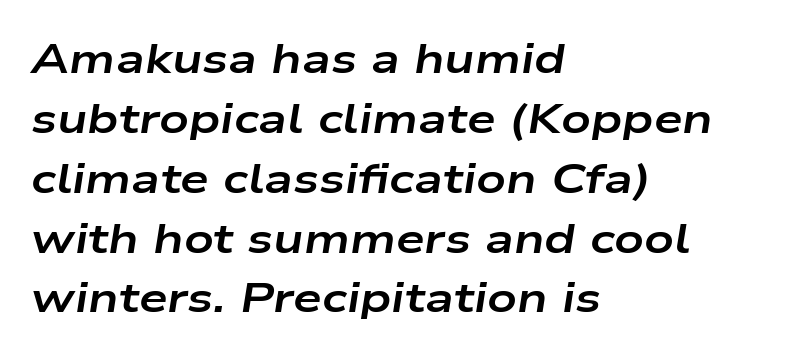
The image shows 41 px bold, wide type, italic (leaning right); set left-aligned, normal line spacing (1.46x), normal letter spacing, not underlined; low stroke contrast and a medium x-height.
